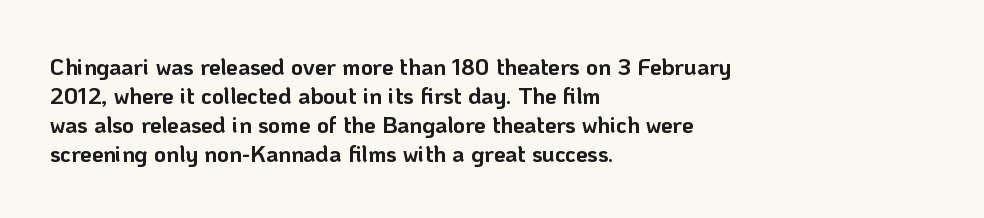
The typography opts for an upright posture over an oblique one. What weight is shown? A full bold with thick strokes. How would I describe the line gaps? Plain and ordinary. Each line starts at the same left margin while the right side varies.
